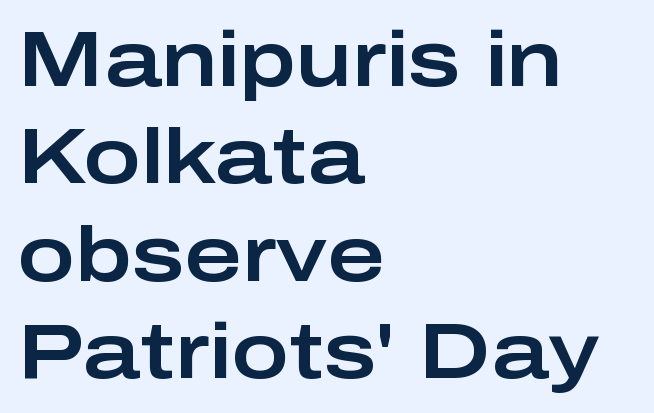
Q: Is the text italic (slanted)? A: No, it is upright.
Q: Is the typeface a serif or a sans-serif typeface? A: Sans-serif.
Q: Is the text underlined? A: No.
Q: How is the paragraph aligned? A: Left-aligned.
Q: Is the spacing between letters normal or unusually wide? A: Normal.
Q: Is the spacing between lines tight, normal or loose? A: Normal.
Q: Width (condensed, normal, or wide)? A: Wide.
Q: Stroke contrast? A: Low.
Q: x-height? A: Medium.
Q: Monospaced? A: No.
